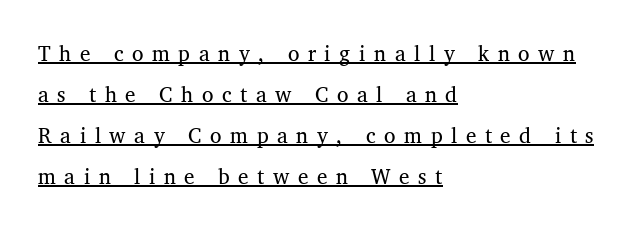
The image shows 21 px text type; set left-aligned, loose line spacing (1.95x), unusually wide letter spacing (+0.41 em), underlined.
